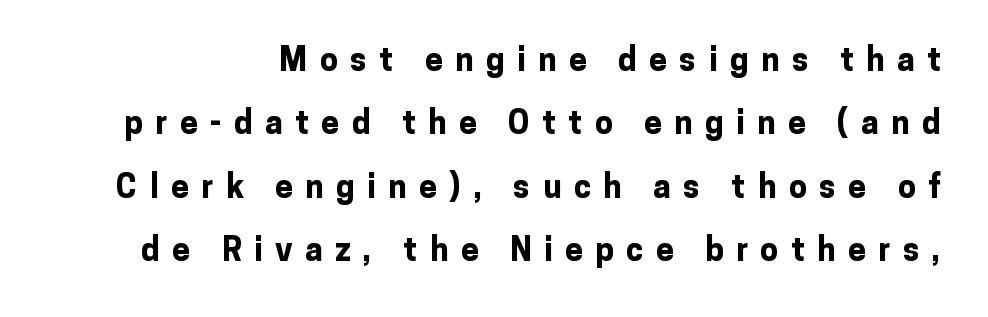
The text was rendered using a sans face with plain stroke endings. Caption: expanded tracking, letters set apart. These lines stand farther apart than default settings would place them. Descenders hang freely into open space.
